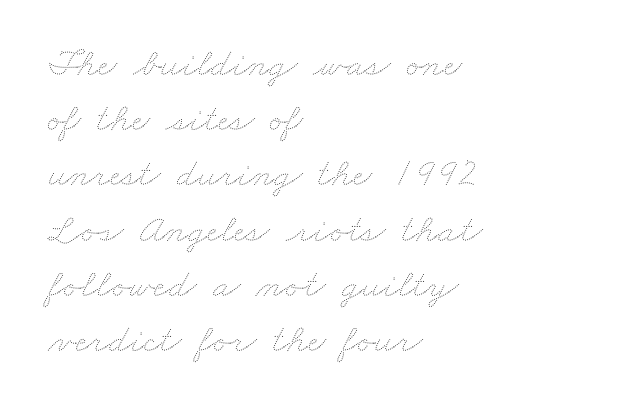
{"bold": "no", "weight": "thin", "width": "wide", "stroke_contrast": "medium", "x_height": "small", "monospaced": "no", "underline": "no", "align": "left", "line_spacing": "normal", "line_spacing_ratio": 1.38, "letter_spacing": "normal", "letter_spacing_em": 0.0, "glyph_px": 40}
